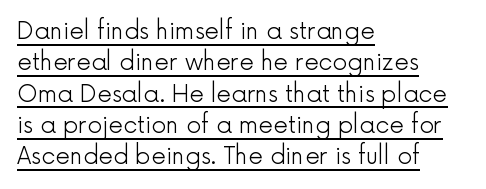
Q: Is the text bold? A: No.
Q: Is the text italic (slanted)? A: No, it is upright.
Q: Is the text underlined? A: Yes.
Q: How is the paragraph aligned? A: Left-aligned.
Q: Is the spacing between letters normal or unusually wide? A: Normal.
Q: Is the spacing between lines tight, normal or loose? A: Normal.
